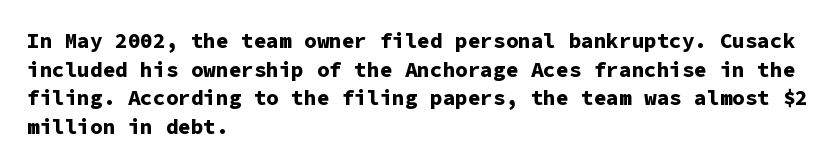
The image shows 21 px bold type, upright; set left-aligned, normal line spacing (1.36x), normal letter spacing, not underlined.
